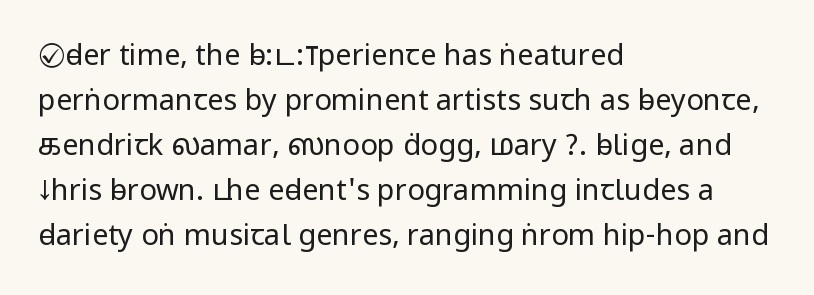
Q: Is the text bold? A: No.
Q: Is the text italic (slanted)? A: No, it is upright.
Q: Is the typeface a serif or a sans-serif typeface? A: Sans-serif.
Q: Is the text underlined? A: No.
Q: How is the paragraph aligned? A: Left-aligned.
Q: Is the spacing between letters normal or unusually wide? A: Normal.
Q: Is the spacing between lines tight, normal or loose? A: Normal.
Q: Width (condensed, normal, or wide)? A: Condensed.
Q: Stroke contrast? A: Low.
